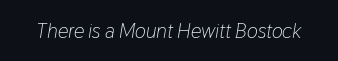
The image shows 21 px text type, italic (leaning right); set normal letter spacing, not underlined.
